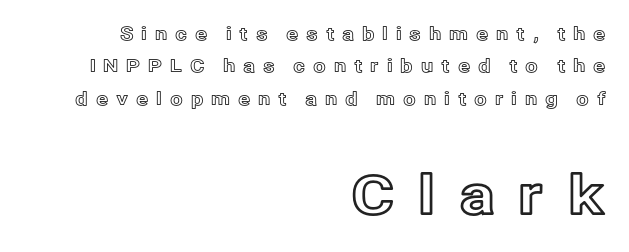
{"italic": "no", "width": "normal", "x_height": "medium", "monospaced": "no", "underline": "no", "align": "right", "line_spacing_ratio": 1.8, "letter_spacing": "wide", "letter_spacing_em": 0.43, "larger_block": "second", "size_ratio": 3.0, "glyph_px": 54}
